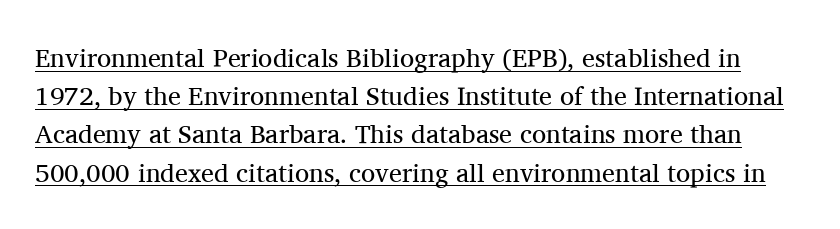
Students, note that the glyphs here touch the page at normal intervals. Interline gaps are of average width in this sample. The typesetter has applied underlining to the passage shown. On a weight scale, this lands at 450 or below. Italic: no, the glyphs are upright roman.
